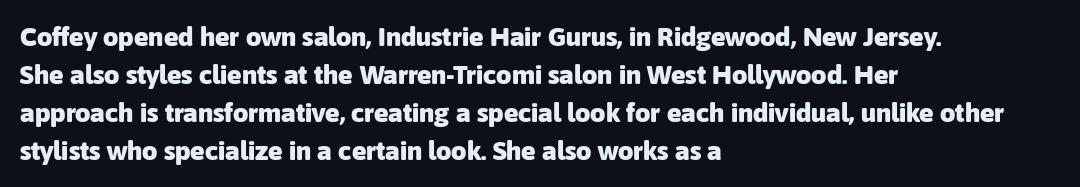
The image shows 27 px bold type, upright; set left-aligned, normal line spacing (1.41x), normal letter spacing, not underlined.
